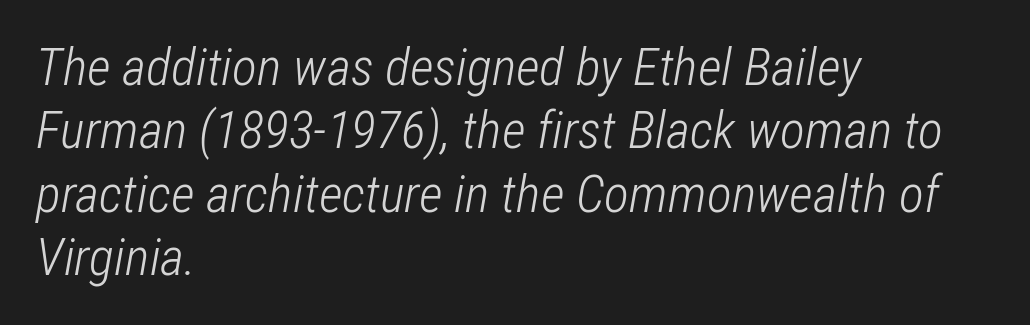
Note the varied advance widths — an 'i' is clearly narrower than an 'm'. Descender tails drop into unmarked territory. The typesetting does not lean heavy: it is not bold. This sample uses an oblique cut, with every glyph tilted off the vertical. Every row of glyphs begins at an identical x-position on the left.
